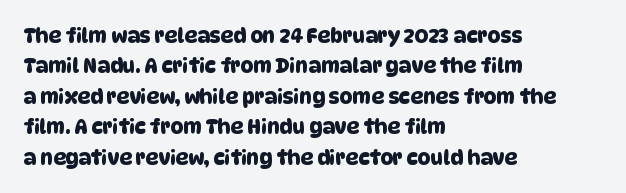
The letterforms sit shoulder to shoulder at normal distance. Regarding leading, the lines here are spaced in the standard way. The lines are quadded left. Beneath every word, the page is bare.
